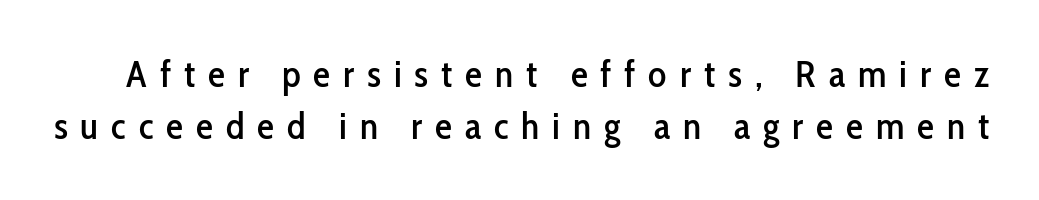
The image shows 38 px condensed sans-serif type, upright; set normal line spacing (1.37x), unusually wide letter spacing (+0.34 em), not underlined; low stroke contrast and a medium x-height.
